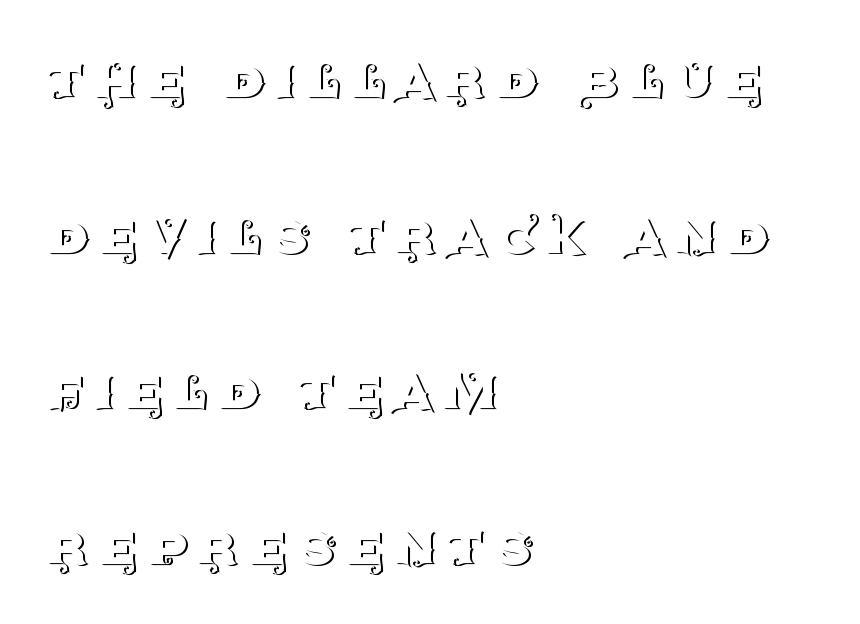
Spacing verdict: proportional, widths tailored to each character. The block of text is sparse from top to bottom, with ample space between rows. Every stem runs plumb, perpendicular to the baseline. The specimen omits any rule beneath the text block's lines. The typesetting does not lean heavy: it is not bold. The compositor pushed each line to the left boundary.
